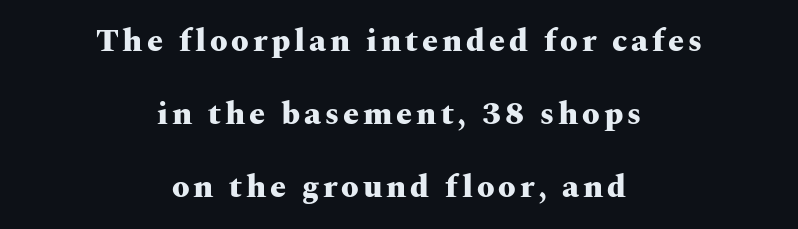
The image shows 32 px heavy, wide serif type, upright; set centered, loose line spacing (2.28x), not underlined; medium stroke contrast and a medium x-height.
